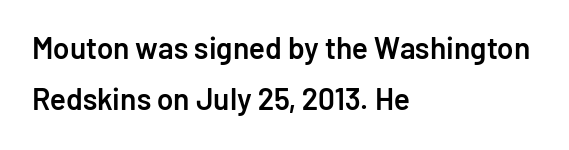
{"serif": "no", "italic": "no", "bold": "semi", "weight": "semibold", "width": "normal", "stroke_contrast": "low", "x_height": "medium", "monospaced": "no", "underline": "no", "align": "left", "line_spacing_ratio": 1.71, "letter_spacing": "normal", "letter_spacing_em": 0.0, "glyph_px": 30}
